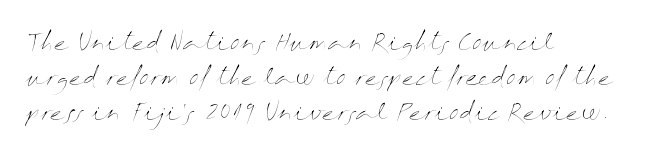
Q: Is the text bold? A: No.
Q: Is the text italic (slanted)? A: Yes.
Q: Is the text underlined? A: No.
Q: How is the paragraph aligned? A: Left-aligned.
Q: Is the spacing between letters normal or unusually wide? A: Normal.
Q: Is the spacing between lines tight, normal or loose? A: Normal.
